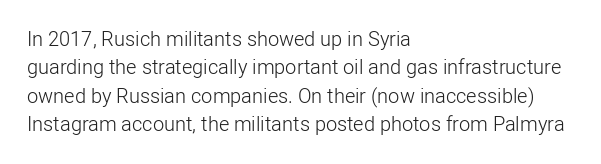
The image shows 20 px text type, upright; set left-aligned, normal line spacing (1.42x), normal letter spacing, not underlined.
